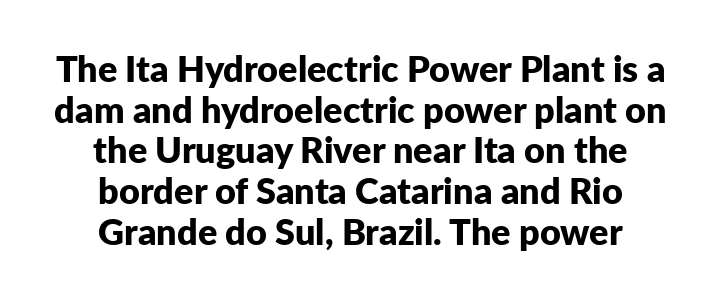
{"serif": "no", "italic": "no", "bold": "yes", "weight": "bold", "width": "normal", "stroke_contrast": "low", "x_height": "medium", "monospaced": "no", "underline": "no", "align": "center", "line_spacing": "tight", "line_spacing_ratio": 1.13, "letter_spacing": "normal", "letter_spacing_em": 0.0, "glyph_px": 36}
